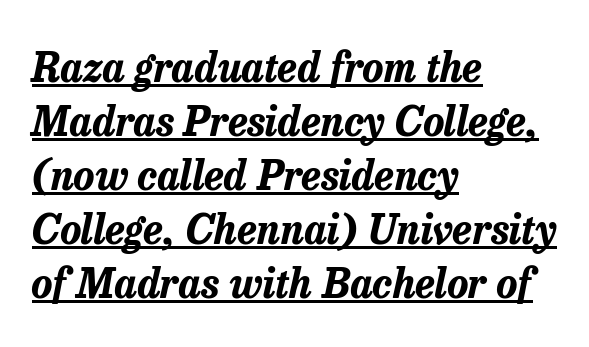
Q: Is the text bold? A: Yes.
Q: Is the text italic (slanted)? A: Yes, it leans right by about 13 degrees.
Q: Is the text underlined? A: Yes.
Q: How is the paragraph aligned? A: Left-aligned.
Q: Is the spacing between letters normal or unusually wide? A: Normal.
Q: Is the spacing between lines tight, normal or loose? A: Normal.
Q: Width (condensed, normal, or wide)? A: Normal.
Q: Stroke contrast? A: Low.
Q: x-height? A: Medium.
Q: Monospaced? A: No.
